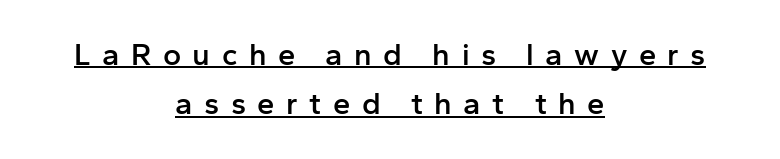
{"serif": "no", "italic": "no", "bold": "semi", "weight": "semibold", "width": "normal", "stroke_contrast": "low", "x_height": "medium", "monospaced": "no", "underline": "yes", "align": "center", "line_spacing": "normal", "line_spacing_ratio": 1.59, "letter_spacing": "wide", "letter_spacing_em": 0.37, "glyph_px": 31}
